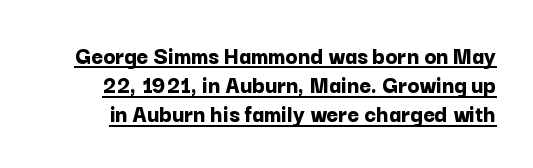
Nobody touched the tracking dial on this one. Its strokes are broad and dark, the hallmark of bold type. The passage shown is underscored from start to finish. The letters stand straight up with perfectly vertical stems.
